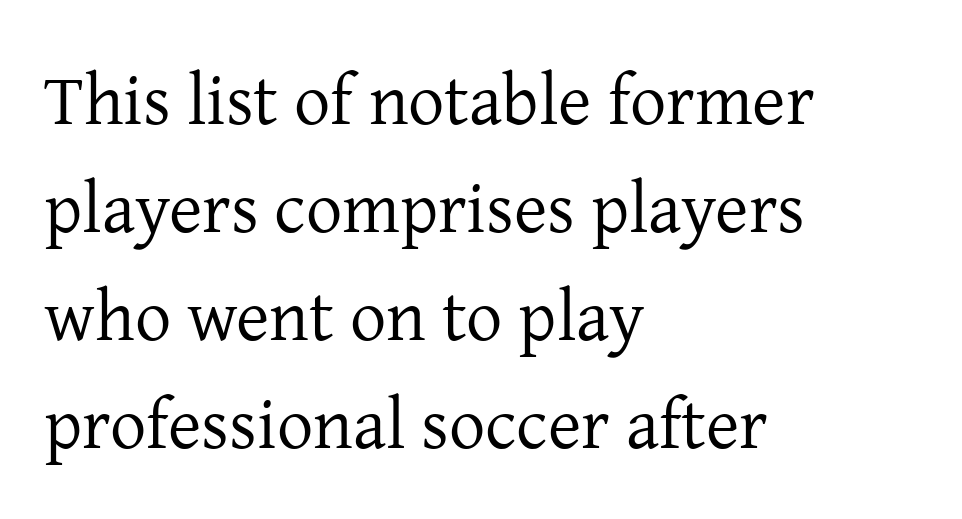
Q: Is the text bold? A: No.
Q: Is the text italic (slanted)? A: No, it is upright.
Q: Is the typeface a serif or a sans-serif typeface? A: Serif.
Q: Is the text underlined? A: No.
Q: How is the paragraph aligned? A: Left-aligned.
Q: Is the spacing between letters normal or unusually wide? A: Normal.
Q: Is the spacing between lines tight, normal or loose? A: Normal.
Q: Width (condensed, normal, or wide)? A: Normal.
Q: Stroke contrast? A: Low.
Q: x-height? A: Medium.
Q: Monospaced? A: No.
